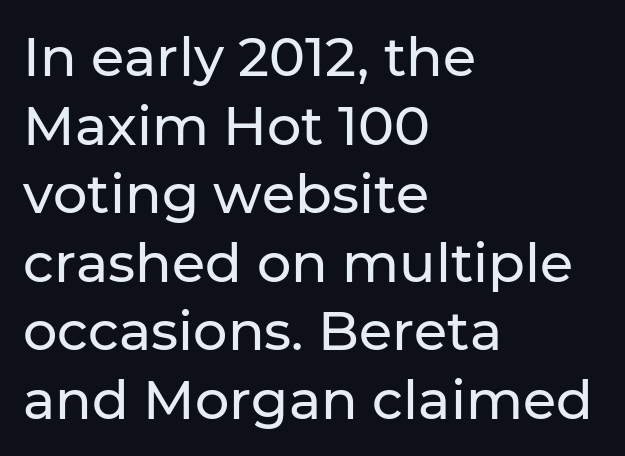
The letters carry no serifs — their stems end cleanly without finishing strokes. This sample uses plain, unmodified letter spacing. A roman cut, with each character standing at attention. Compared with a centered layout, this one pins lines to the left instead. Think of a printed novel: that variable character pitch is what you see here. The specimen omits any rule beneath the text block's lines.
